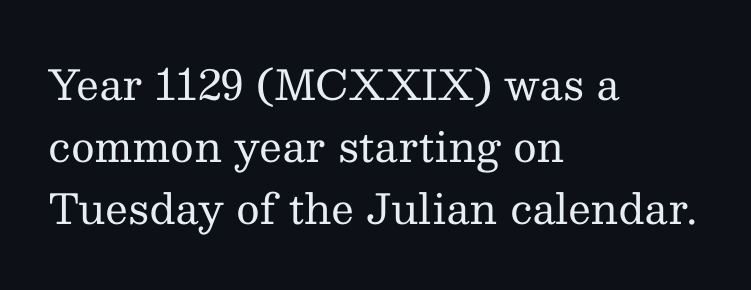
{"serif": "yes", "italic": "no", "bold": "no", "weight": "regular", "width": "normal", "stroke_contrast": "medium", "x_height": "medium", "monospaced": "no", "underline": "no", "align": "left", "line_spacing": "normal", "line_spacing_ratio": 1.51, "letter_spacing": "normal", "letter_spacing_em": 0.0, "glyph_px": 41}
